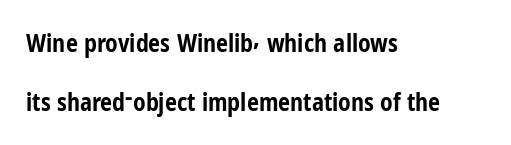
Q: Is the text bold? A: Yes.
Q: Is the text italic (slanted)? A: No, it is upright.
Q: Is the text underlined? A: No.
Q: How is the paragraph aligned? A: Left-aligned.
Q: Is the spacing between letters normal or unusually wide? A: Normal.
Q: Is the spacing between lines tight, normal or loose? A: Loose.
